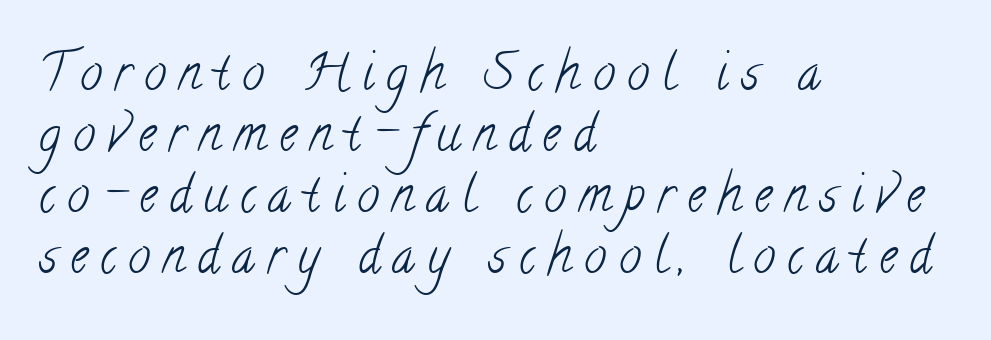
{"serif": "yes", "bold": "no", "weight": "light", "width": "condensed", "stroke_contrast": "low", "x_height": "small", "monospaced": "no", "underline": "no", "align": "left", "line_spacing_ratio": 1.22, "letter_spacing": "wide", "letter_spacing_em": 0.25, "glyph_px": 50}
